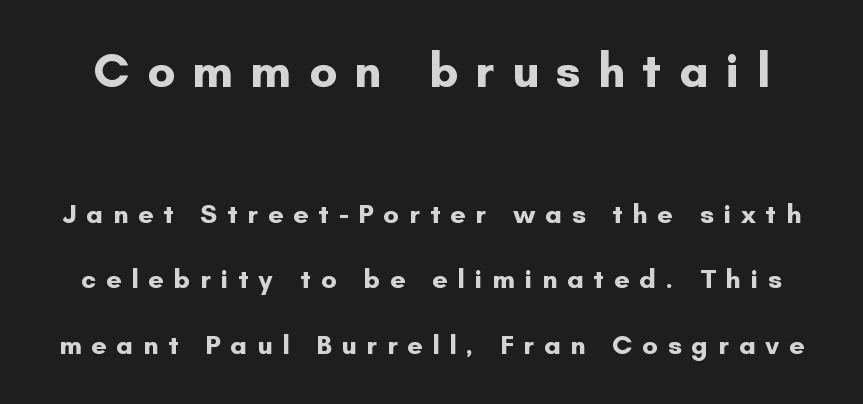
{"serif": "no", "italic": "no", "bold": "yes", "weight": "bold", "width": "normal", "stroke_contrast": "low", "x_height": "small", "monospaced": "no", "underline": "no", "line_spacing": "loose", "line_spacing_ratio": 2.44, "letter_spacing": "wide", "letter_spacing_em": 0.36, "larger_block": "first", "size_ratio": 1.78, "glyph_px": 48}
